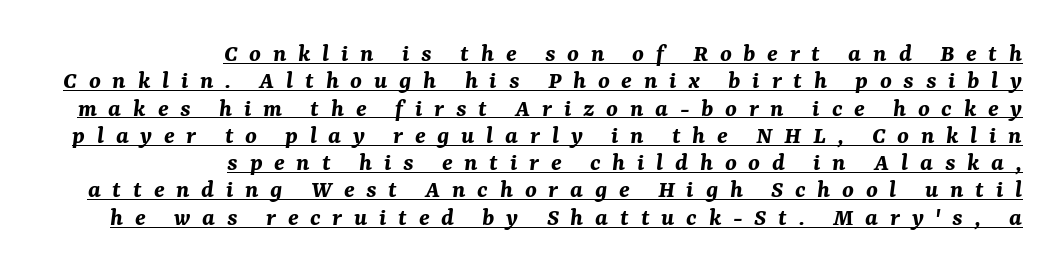
Q: Is the text bold? A: Yes.
Q: Is the text italic (slanted)? A: Yes, it leans right by about 7 degrees.
Q: Is the text underlined? A: Yes.
Q: How is the paragraph aligned? A: Right-aligned.
Q: Is the spacing between letters normal or unusually wide? A: Unusually wide.
Q: Is the spacing between lines tight, normal or loose? A: Tight.
